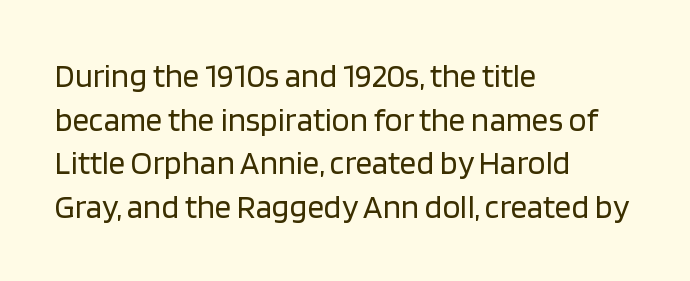
{"serif": "no", "italic": "no", "bold": "no", "weight": "regular", "width": "normal", "stroke_contrast": "low", "x_height": "large", "monospaced": "no", "underline": "no", "align": "left", "line_spacing": "normal", "line_spacing_ratio": 1.32, "letter_spacing": "normal", "letter_spacing_em": 0.0, "glyph_px": 33}
